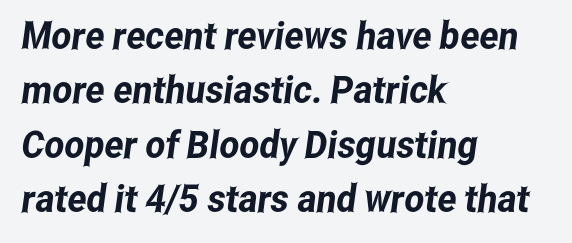
The area under the type is left untouched. The line texture is even and compact thanks to regular tracking. Nothing sits at the stroke ends, so this counts as sans-serif. This rendering uses left alignment, leaving the right contour irregular. One glance says typical: line gaps are just what's usual. Think of a printed novel: that variable character pitch is what you see here.
